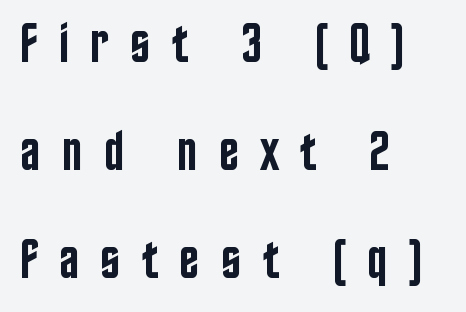
Q: Is the text bold? A: Semi-bold.
Q: Is the text italic (slanted)? A: No, it is upright.
Q: Is the typeface a serif or a sans-serif typeface? A: Sans-serif.
Q: Is the text underlined? A: No.
Q: How is the paragraph aligned? A: Left-aligned.
Q: Is the spacing between letters normal or unusually wide? A: Unusually wide.
Q: Is the spacing between lines tight, normal or loose? A: Loose.
Q: Width (condensed, normal, or wide)? A: Condensed.
Q: Stroke contrast? A: Low.
Q: x-height? A: Large.
Q: Monospaced? A: No.
